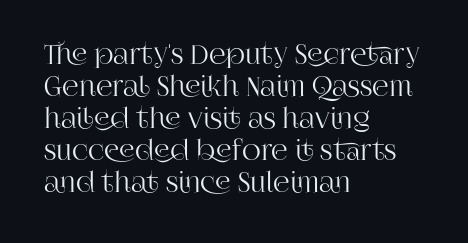
The image shows 26 px text type, upright; set left-aligned, line spacing 1.23x, normal letter spacing, not underlined.
